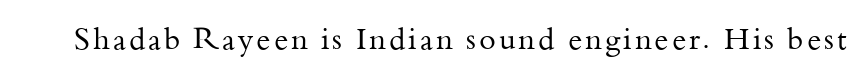
The image shows 30 px regular-weight serif type, upright; set not underlined; medium stroke contrast and a small x-height.
